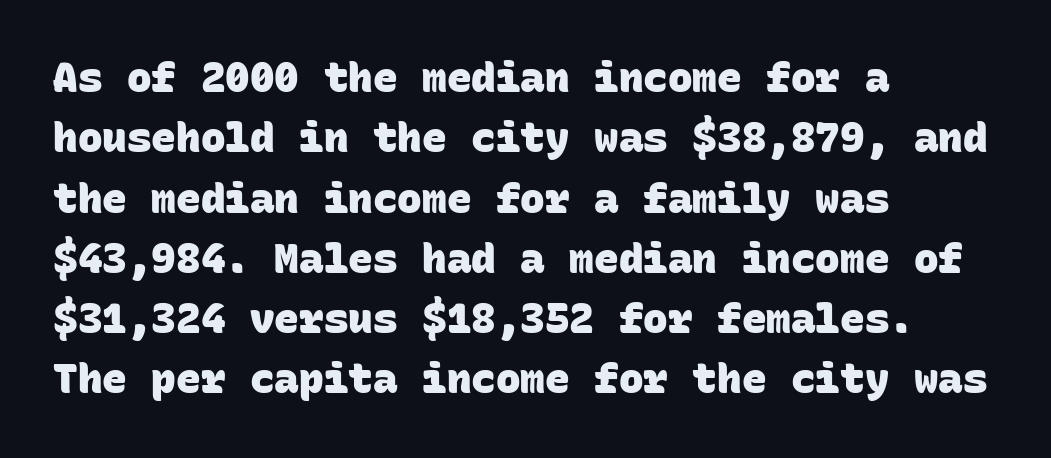
The image shows 41 px heavy sans-serif type, monospaced; set left-aligned, normal line spacing (1.47x), normal letter spacing, not underlined; low stroke contrast and a large x-height.
